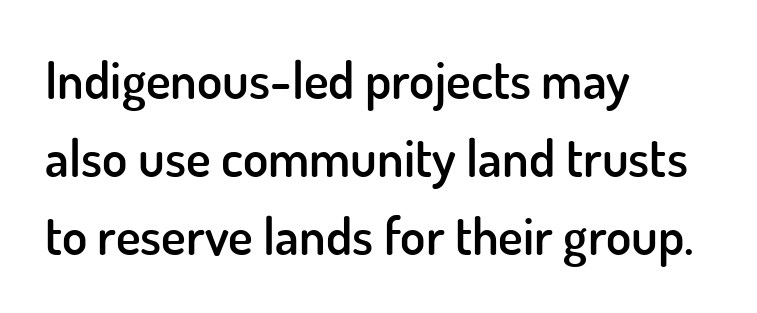
The image shows 52 px semibold sans-serif type, upright; set left-aligned, normal line spacing (1.5x), normal letter spacing, not underlined; low stroke contrast and a small x-height.
